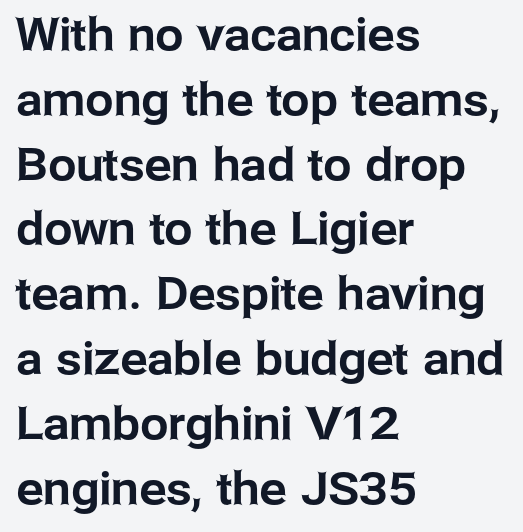
The image shows 45 px sans-serif type, upright; set left-aligned, normal line spacing (1.44x), normal letter spacing, not underlined; low stroke contrast and a medium x-height.
